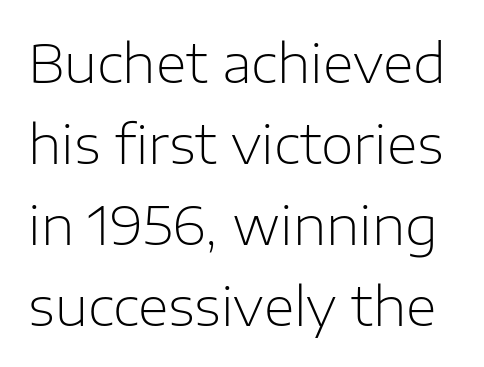
Q: Is the text bold? A: No.
Q: Is the text italic (slanted)? A: No, it is upright.
Q: Is the typeface a serif or a sans-serif typeface? A: Sans-serif.
Q: Is the text underlined? A: No.
Q: Is the spacing between letters normal or unusually wide? A: Normal.
Q: Is the spacing between lines tight, normal or loose? A: Normal.
Q: Width (condensed, normal, or wide)? A: Normal.
Q: Stroke contrast? A: Low.
Q: x-height? A: Medium.
Q: Monospaced? A: No.
